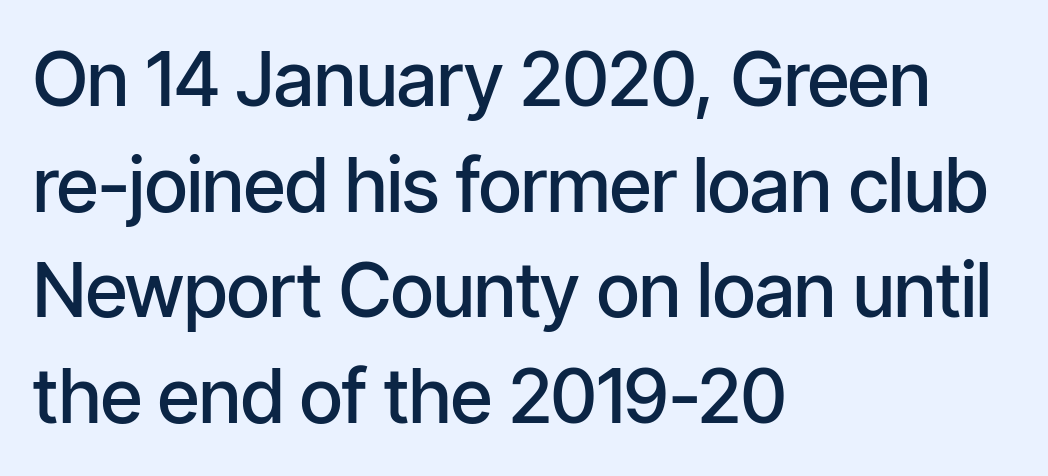
Q: Is the text bold? A: Semi-bold.
Q: Is the text italic (slanted)? A: No, it is upright.
Q: Is the typeface a serif or a sans-serif typeface? A: Sans-serif.
Q: Is the text underlined? A: No.
Q: How is the paragraph aligned? A: Left-aligned.
Q: Is the spacing between letters normal or unusually wide? A: Normal.
Q: Is the spacing between lines tight, normal or loose? A: Normal.
Q: Width (condensed, normal, or wide)? A: Condensed.
Q: Stroke contrast? A: Low.
Q: x-height? A: Medium.
Q: Monospaced? A: No.
